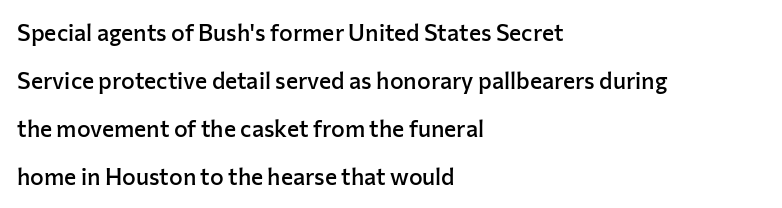
Q: Is the text bold? A: Semi-bold.
Q: Is the text italic (slanted)? A: No, it is upright.
Q: Is the text underlined? A: No.
Q: How is the paragraph aligned? A: Left-aligned.
Q: Is the spacing between letters normal or unusually wide? A: Normal.
Q: Is the spacing between lines tight, normal or loose? A: Loose.
